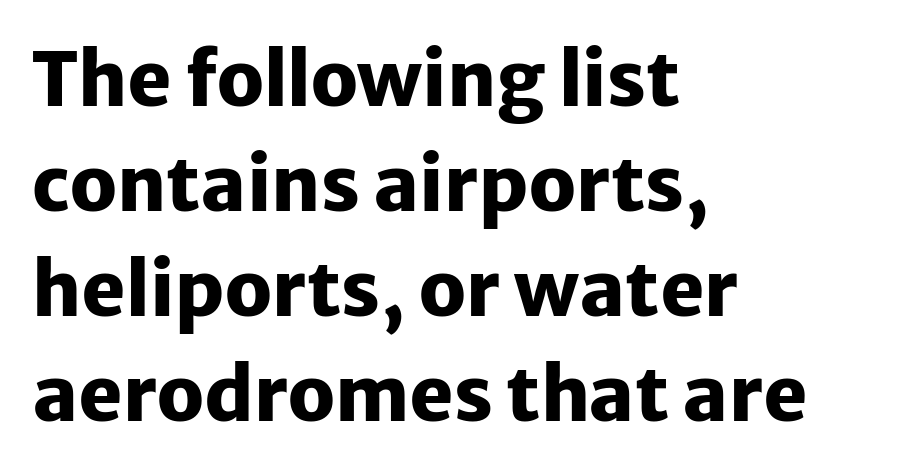
{"serif": "no", "italic": "no", "bold": "yes", "weight": "heavy", "width": "normal", "stroke_contrast": "low", "x_height": "medium", "monospaced": "no", "underline": "no", "align": "left", "line_spacing": "normal", "line_spacing_ratio": 1.4, "letter_spacing": "normal", "letter_spacing_em": 0.0, "glyph_px": 75}
